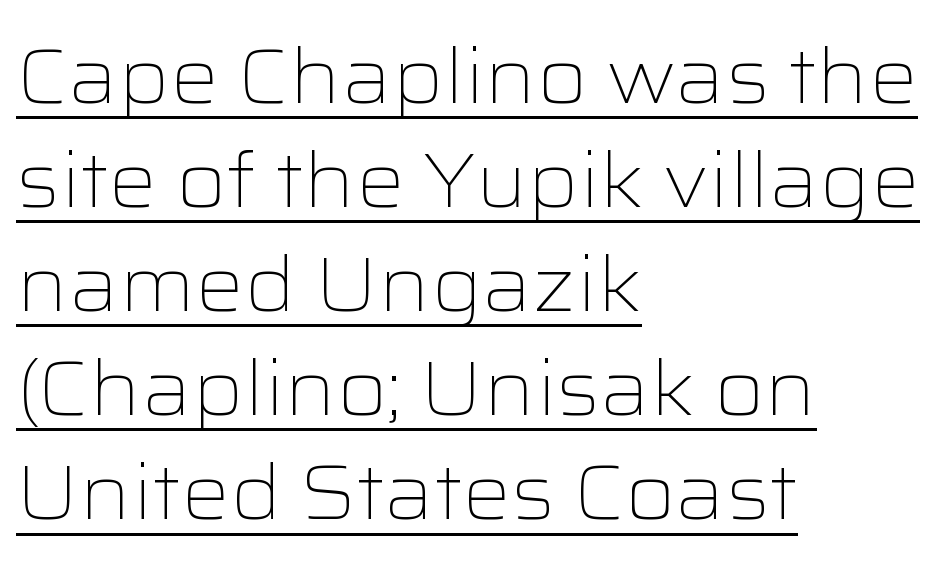
The image shows 76 px light, wide sans-serif type, upright; set left-aligned, normal line spacing (1.37x), normal letter spacing, underlined; low stroke contrast and a medium x-height.
